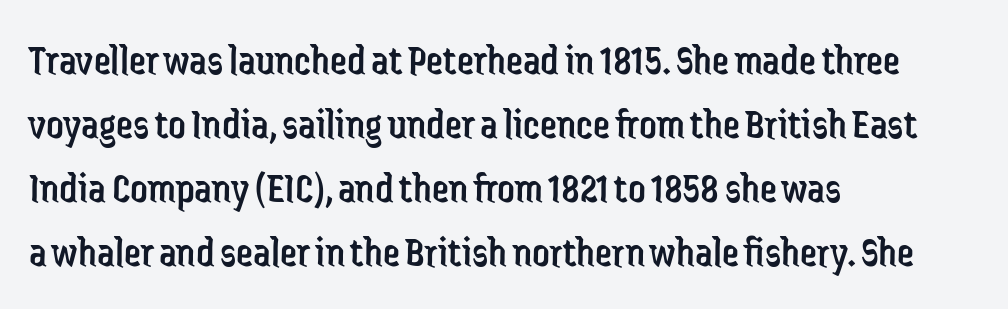
The image shows 43 px regular-weight, condensed sans-serif type, upright; set left-aligned, normal line spacing (1.49x), normal letter spacing, not underlined; low stroke contrast and a medium x-height.
